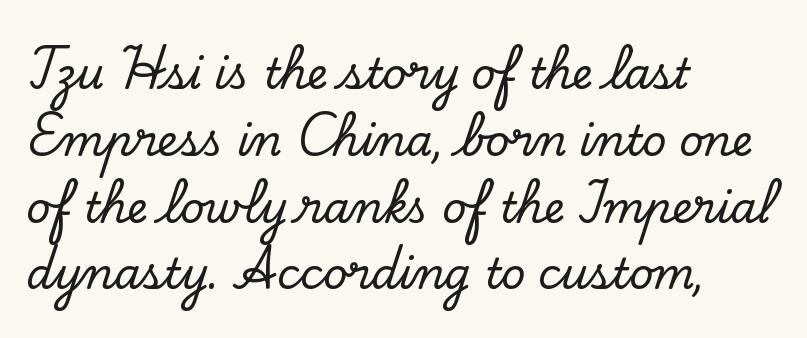
Q: Is the text italic (slanted)? A: Yes.
Q: Is the typeface a serif or a sans-serif typeface? A: Serif.
Q: Is the text underlined? A: No.
Q: How is the paragraph aligned? A: Left-aligned.
Q: Is the spacing between letters normal or unusually wide? A: Normal.
Q: Is the spacing between lines tight, normal or loose? A: Normal.
Q: Width (condensed, normal, or wide)? A: Normal.
Q: Stroke contrast? A: Low.
Q: x-height? A: Small.
Q: Monospaced? A: No.
